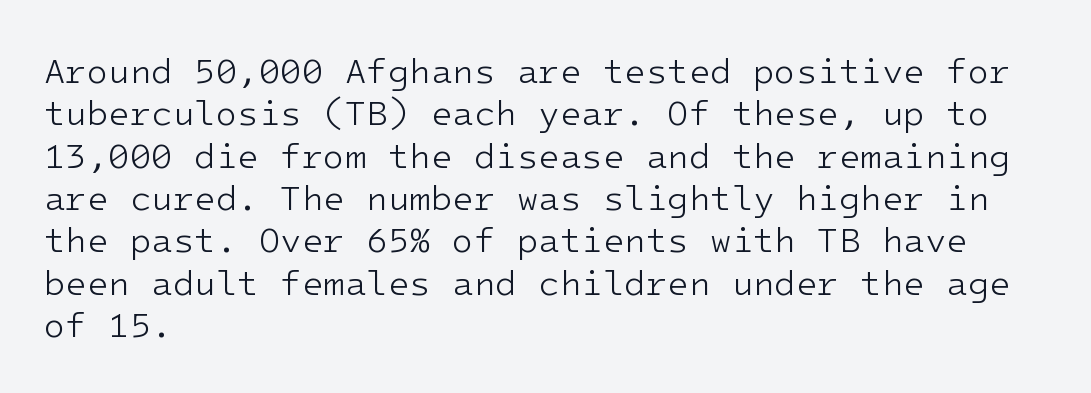
The image shows 35 px light sans-serif type, upright, monospaced; set left-aligned, line spacing 1.21x, normal letter spacing, not underlined; low stroke contrast and a medium x-height.
